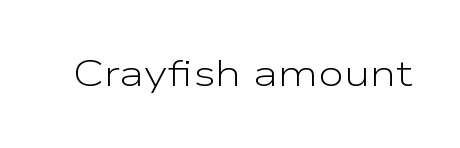
Q: Is the text bold? A: No.
Q: Is the text italic (slanted)? A: No, it is upright.
Q: Is the typeface a serif or a sans-serif typeface? A: Sans-serif.
Q: Is the text underlined? A: No.
Q: Is the spacing between letters normal or unusually wide? A: Normal.
Q: Width (condensed, normal, or wide)? A: Wide.
Q: Stroke contrast? A: Low.
Q: x-height? A: Medium.
Q: Monospaced? A: No.
